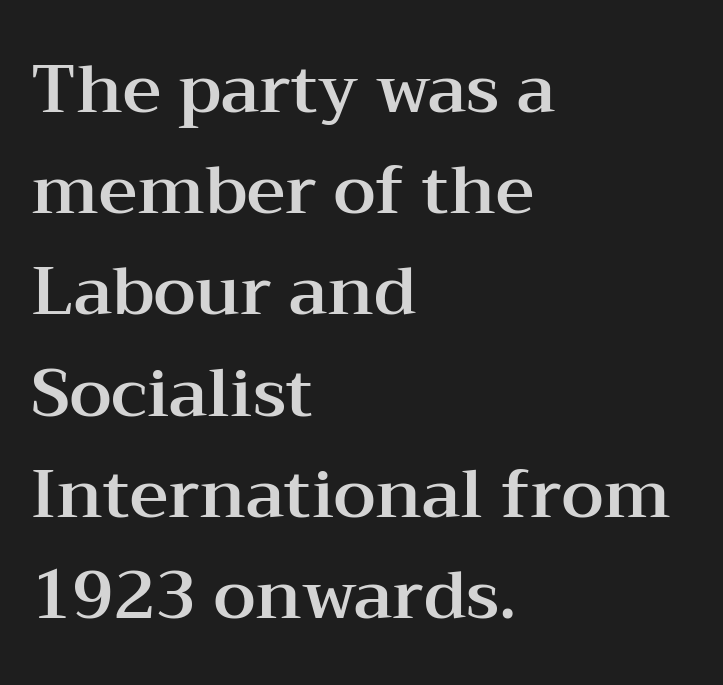
Q: Is the text italic (slanted)? A: No, it is upright.
Q: Is the typeface a serif or a sans-serif typeface? A: Serif.
Q: Is the text underlined? A: No.
Q: How is the paragraph aligned? A: Left-aligned.
Q: Is the spacing between letters normal or unusually wide? A: Normal.
Q: Is the spacing between lines tight, normal or loose? A: Normal.
Q: Width (condensed, normal, or wide)? A: Wide.
Q: Stroke contrast? A: Medium.
Q: x-height? A: Medium.
Q: Monospaced? A: No.
